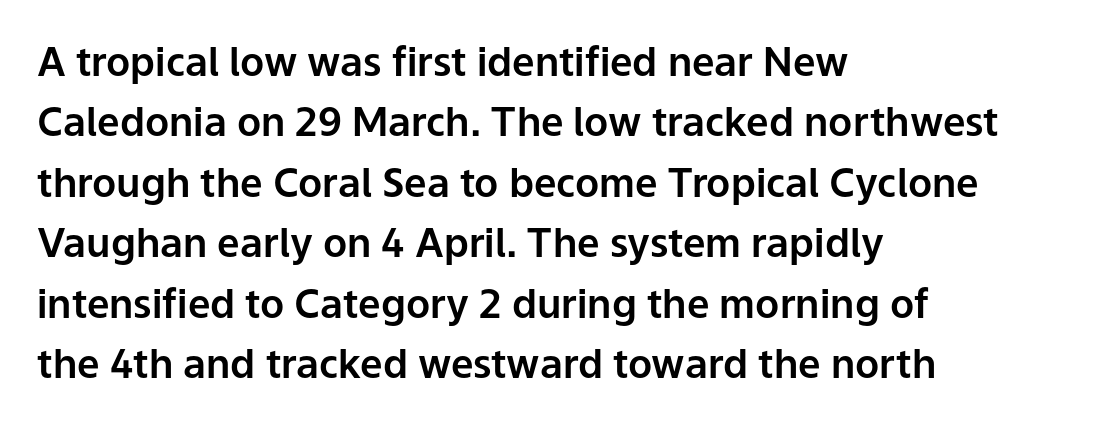
The image shows 40 px sans-serif type, upright; set left-aligned, normal line spacing (1.51x), normal letter spacing, not underlined; low stroke contrast and a medium x-height.
